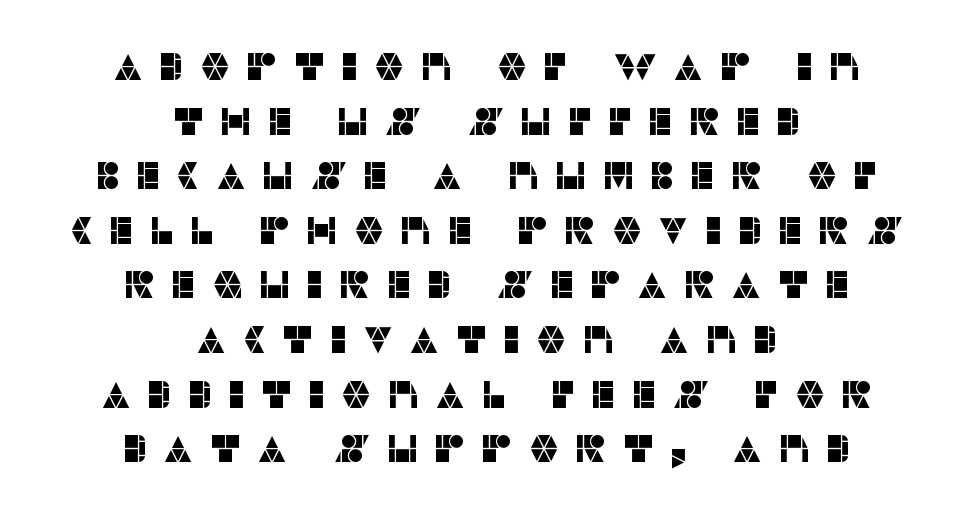
{"serif": "no", "italic": "no", "width": "normal", "stroke_contrast": "low", "x_height": "large", "monospaced": "no", "underline": "no", "align": "center", "line_spacing": "normal", "line_spacing_ratio": 1.4, "letter_spacing": "wide", "letter_spacing_em": 0.37, "glyph_px": 39}
